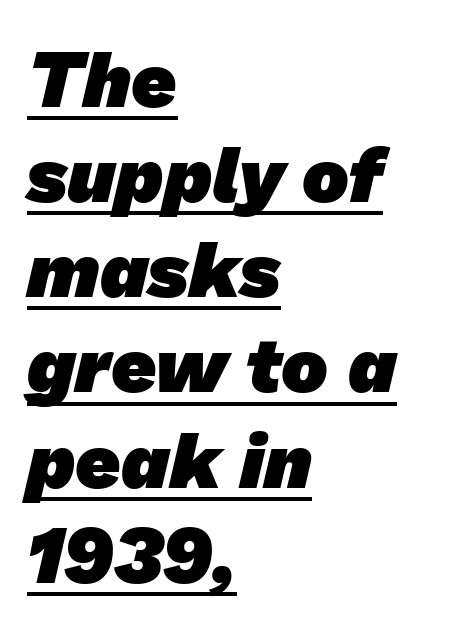
{"serif": "no", "bold": "yes", "weight": "heavy", "width": "normal", "stroke_contrast": "low", "x_height": "medium", "monospaced": "no", "underline": "yes", "align": "left", "line_spacing_ratio": 1.22, "letter_spacing": "normal", "letter_spacing_em": 0.0, "glyph_px": 78}
